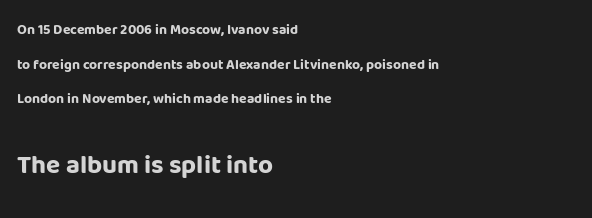
What stands out about the letter spacing? Nothing — it is the standard amount. Horizontal bands of white between lines are thick stripes. Typographic density is high because the face is bold. Do the letters lean? They stand straight. The rendering enlarges the type as you move from the upper chunk to the lower.
